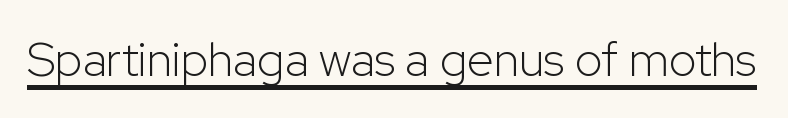
{"serif": "no", "italic": "no", "bold": "no", "weight": "light", "width": "normal", "stroke_contrast": "low", "x_height": "medium", "monospaced": "no", "underline": "yes", "letter_spacing": "normal", "letter_spacing_em": 0.0, "glyph_px": 48}
